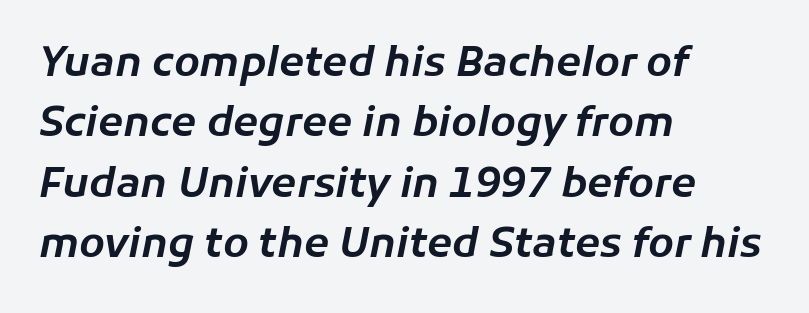
Underline: absent. The rows are spaced the way most documents space them. Line beginnings align vertically; line endings do not. The face used here has a pronounced slope to its letters. Default kerning and tracking; the words read as compact shapes. You could not count columns in this text — the font is proportionally spaced.
